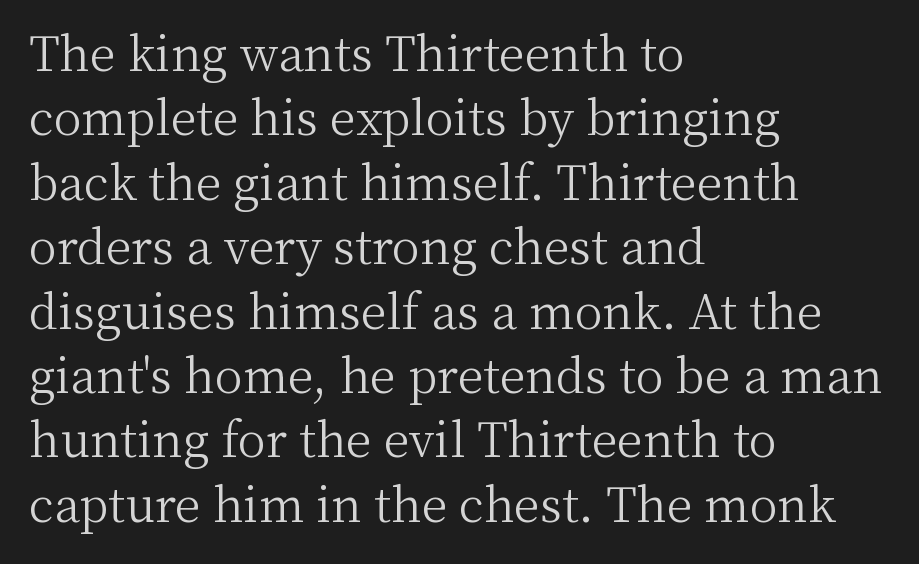
The image shows 47 px light serif type, upright; set left-aligned, normal line spacing (1.37x), normal letter spacing, not underlined; medium stroke contrast and a medium x-height.
